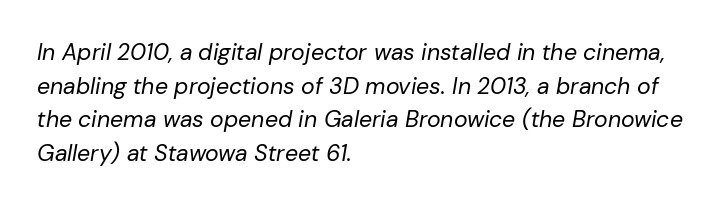
Q: Is the text bold? A: No.
Q: Is the text italic (slanted)? A: Yes, it leans right by about 10 degrees.
Q: Is the text underlined? A: No.
Q: How is the paragraph aligned? A: Left-aligned.
Q: Is the spacing between letters normal or unusually wide? A: Normal.
Q: Is the spacing between lines tight, normal or loose? A: Normal.
